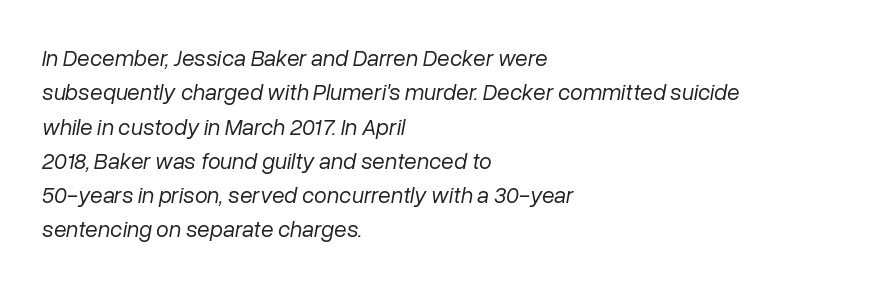
Q: Is the text bold? A: No.
Q: Is the text italic (slanted)? A: Yes, it leans right by about 10 degrees.
Q: Is the text underlined? A: No.
Q: How is the paragraph aligned? A: Left-aligned.
Q: Is the spacing between letters normal or unusually wide? A: Normal.
Q: Is the spacing between lines tight, normal or loose? A: Normal.
